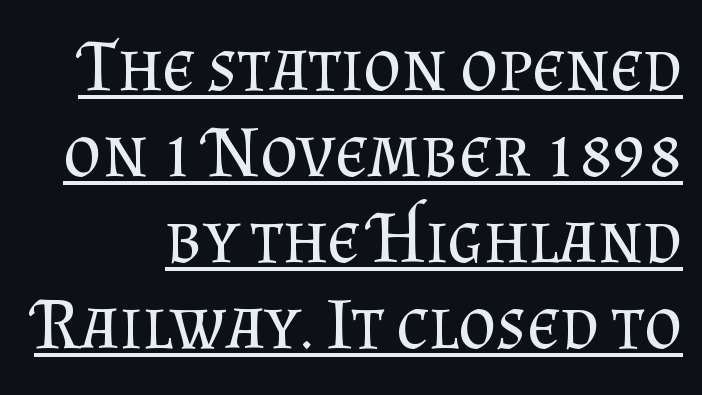
This is serif lettering, the kind often seen in printed books. A typesetter would call this zero additional tracking. The face used here is proportionally spaced, like ordinary book or web type. The passage shown is underscored from start to finish. Italic: no, the glyphs are upright roman.
